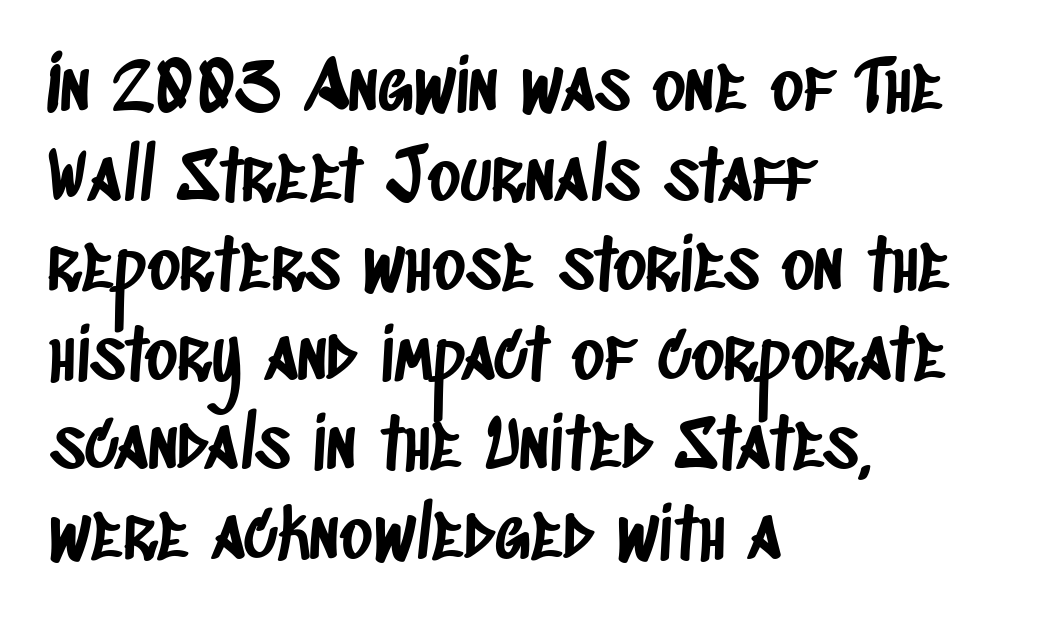
The image shows 70 px condensed sans-serif type; set left-aligned, normal line spacing (1.28x), normal letter spacing, not underlined; low stroke contrast and a large x-height.
